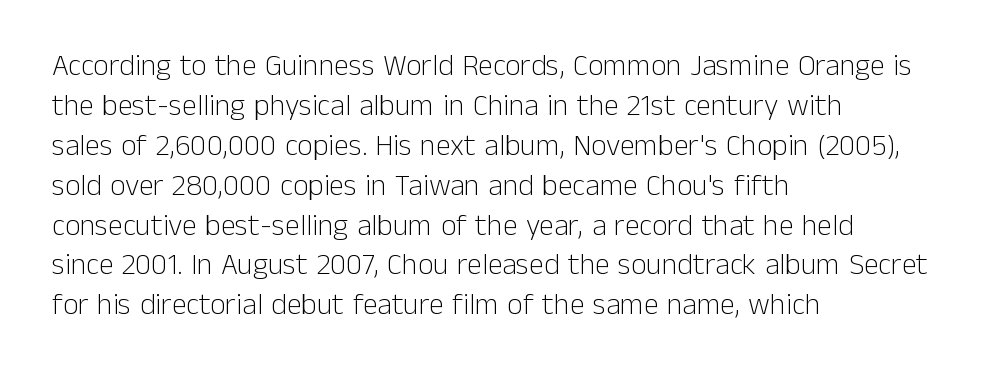
{"serif": "no", "italic": "no", "bold": "no", "weight": "light", "width": "normal", "stroke_contrast": "low", "x_height": "medium", "monospaced": "no", "underline": "no", "align": "left", "line_spacing": "normal", "line_spacing_ratio": 1.33, "letter_spacing": "normal", "letter_spacing_em": 0.0, "glyph_px": 30}
